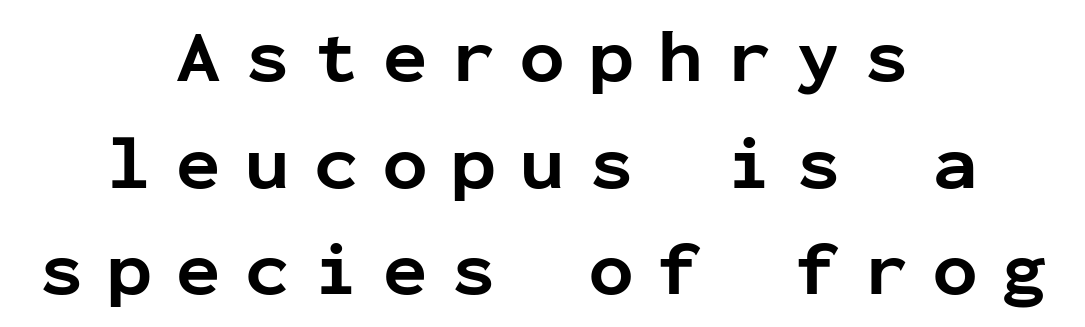
The image shows 74 px bold sans-serif type, upright, monospaced; set centered, normal line spacing (1.44x), unusually wide letter spacing (+0.33 em), not underlined; low stroke contrast and a medium x-height.
